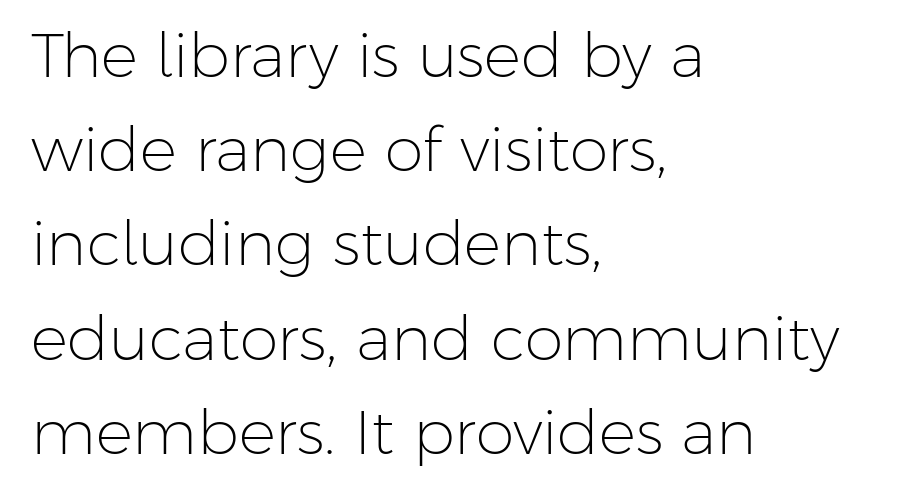
Q: Is the text bold? A: No.
Q: Is the text italic (slanted)? A: No, it is upright.
Q: Is the typeface a serif or a sans-serif typeface? A: Sans-serif.
Q: Is the text underlined? A: No.
Q: How is the paragraph aligned? A: Left-aligned.
Q: Is the spacing between letters normal or unusually wide? A: Normal.
Q: Is the spacing between lines tight, normal or loose? A: Normal.
Q: Width (condensed, normal, or wide)? A: Normal.
Q: Stroke contrast? A: Low.
Q: x-height? A: Medium.
Q: Monospaced? A: No.
